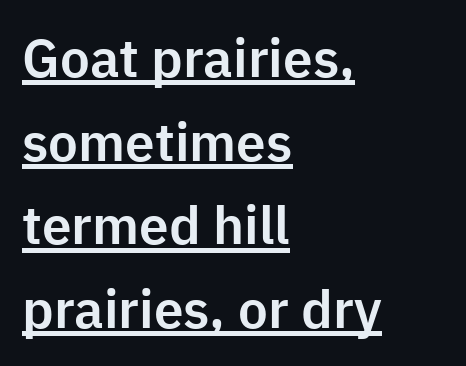
{"serif": "no", "italic": "no", "width": "normal", "stroke_contrast": "low", "x_height": "medium", "monospaced": "no", "underline": "yes", "align": "left", "line_spacing": "normal", "line_spacing_ratio": 1.58, "letter_spacing": "normal", "letter_spacing_em": 0.0, "glyph_px": 53}
